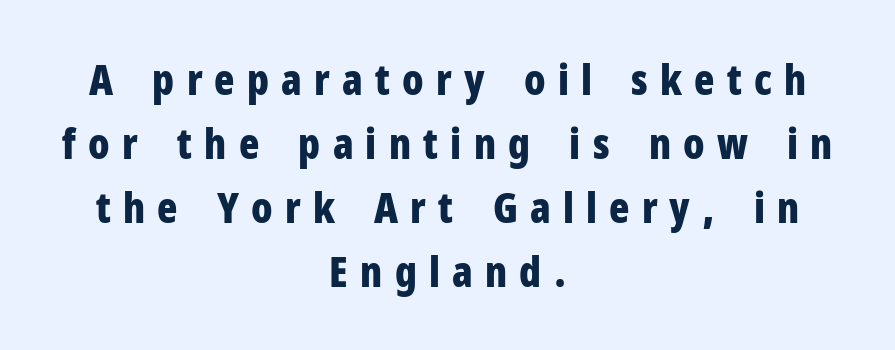
{"serif": "no", "italic": "no", "bold": "yes", "weight": "bold", "width": "condensed", "stroke_contrast": "low", "x_height": "medium", "monospaced": "no", "underline": "no", "align": "center", "line_spacing": "normal", "line_spacing_ratio": 1.52, "letter_spacing": "wide", "letter_spacing_em": 0.29, "glyph_px": 42}
